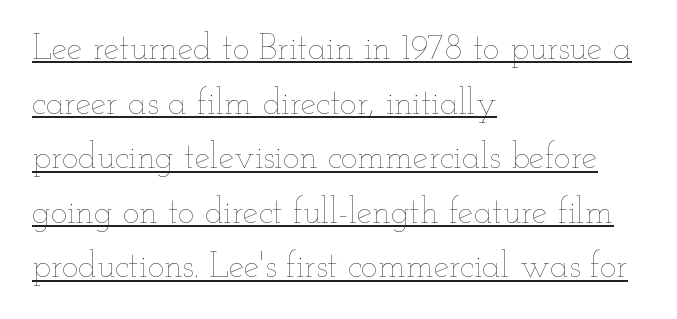
{"italic": "no", "bold": "no", "weight": "thin", "width": "wide", "stroke_contrast": "low", "x_height": "small", "monospaced": "no", "underline": "yes", "align": "left", "line_spacing": "normal", "line_spacing_ratio": 1.56, "letter_spacing": "normal", "letter_spacing_em": 0.0, "glyph_px": 35}
